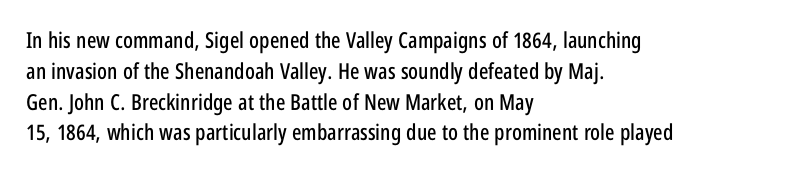
Q: Is the text italic (slanted)? A: No, it is upright.
Q: Is the text underlined? A: No.
Q: How is the paragraph aligned? A: Left-aligned.
Q: Is the spacing between letters normal or unusually wide? A: Normal.
Q: Is the spacing between lines tight, normal or loose? A: Normal.
